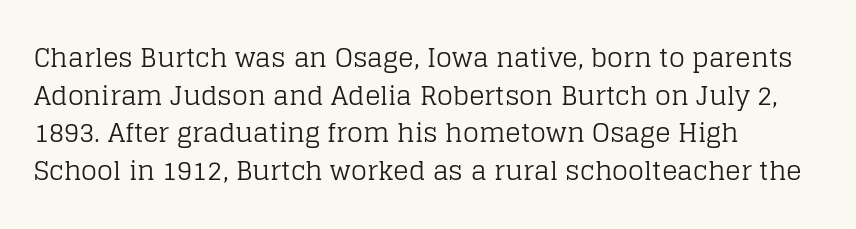
The image shows 26 px text type, upright; set left-aligned, normal line spacing (1.45x), normal letter spacing, not underlined.
